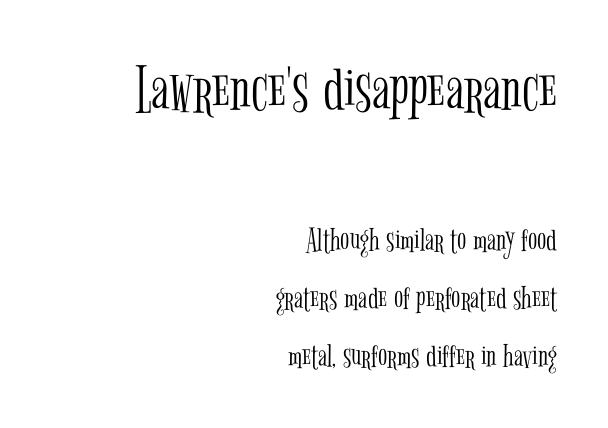
The image shows 68 px light, condensed serif type, upright; set right-aligned, normal line spacing (1.7x), normal letter spacing, not underlined; the first (top) block is 2.0x larger; low stroke contrast and a medium x-height.
